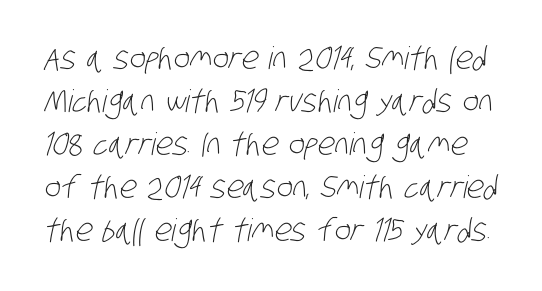
Q: Is the text bold? A: No.
Q: Is the typeface a serif or a sans-serif typeface? A: Sans-serif.
Q: Is the text underlined? A: No.
Q: Is the spacing between letters normal or unusually wide? A: Normal.
Q: Is the spacing between lines tight, normal or loose? A: Normal.
Q: Width (condensed, normal, or wide)? A: Condensed.
Q: Stroke contrast? A: Low.
Q: x-height? A: Large.
Q: Monospaced? A: No.
